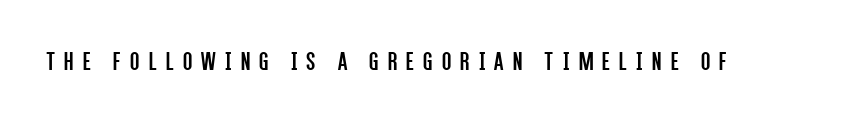
{"italic": "no", "bold": "no", "underline": "no", "letter_spacing": "wide", "letter_spacing_em": 0.34, "glyph_px": 27}
